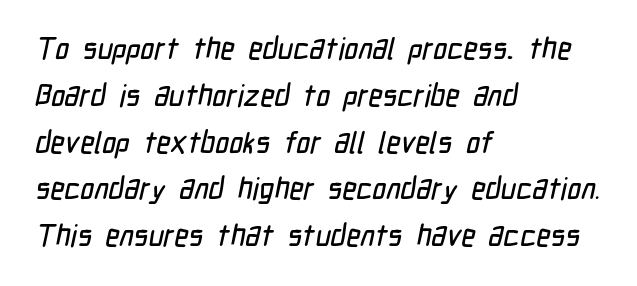
The font family rendered here belongs to the sans-serif group. The leading is moderate, giving the passage an even texture. Honestly, the letter spacing is just normal — you wouldn't notice it. This rendering uses left alignment, leaving the right contour irregular. Honestly, there is no underline to notice here at all.
